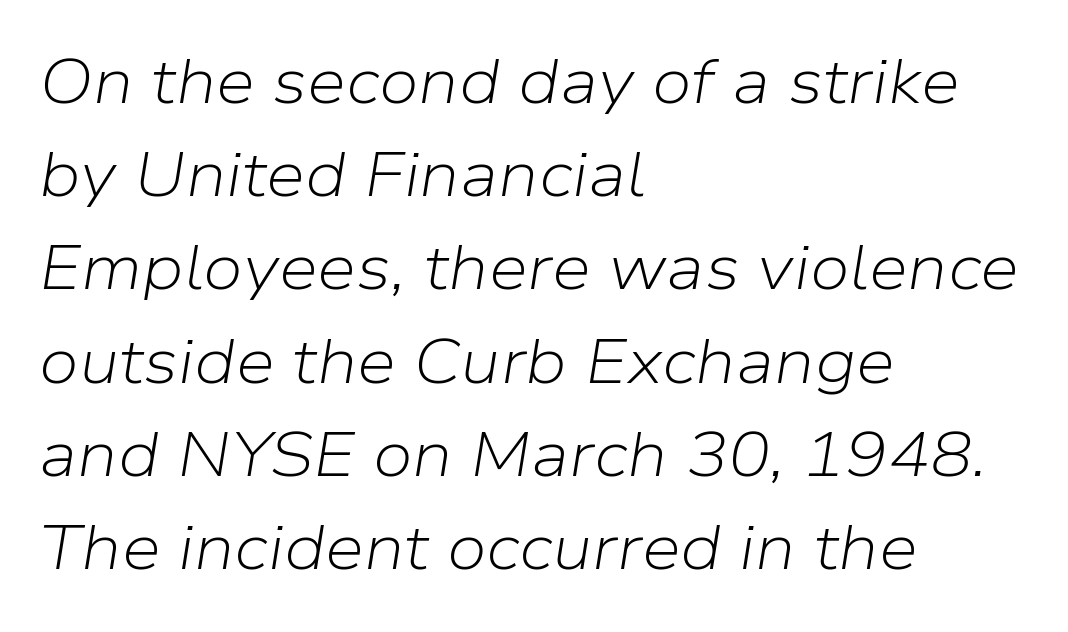
Q: Is the text bold? A: No.
Q: Is the text italic (slanted)? A: Yes, it leans right by about 9 degrees.
Q: Is the text underlined? A: No.
Q: How is the paragraph aligned? A: Left-aligned.
Q: Is the spacing between letters normal or unusually wide? A: Normal.
Q: Is the spacing between lines tight, normal or loose? A: Normal.
Q: Width (condensed, normal, or wide)? A: Normal.
Q: Stroke contrast? A: Low.
Q: x-height? A: Medium.
Q: Monospaced? A: No.
